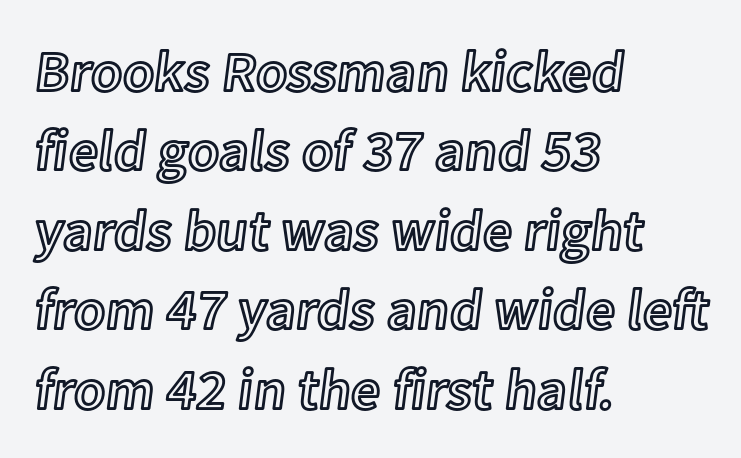
{"width": "normal", "x_height": "medium", "monospaced": "no", "underline": "no", "align": "left", "line_spacing": "normal", "line_spacing_ratio": 1.37, "letter_spacing": "normal", "letter_spacing_em": 0.0, "glyph_px": 58}
